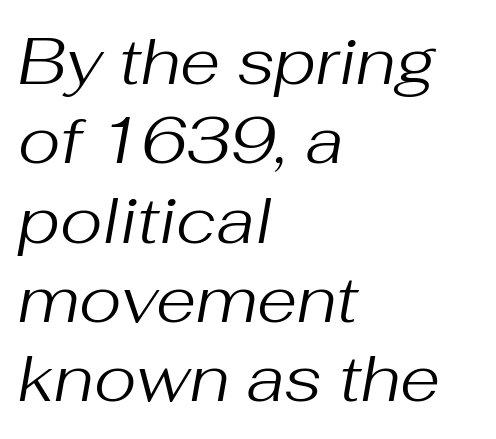
Q: Is the text bold? A: No.
Q: Is the text italic (slanted)? A: Yes, it leans right by about 10 degrees.
Q: Is the text underlined? A: No.
Q: How is the paragraph aligned? A: Left-aligned.
Q: Is the spacing between letters normal or unusually wide? A: Normal.
Q: Width (condensed, normal, or wide)? A: Normal.
Q: Stroke contrast? A: Medium.
Q: x-height? A: Medium.
Q: Monospaced? A: No.
